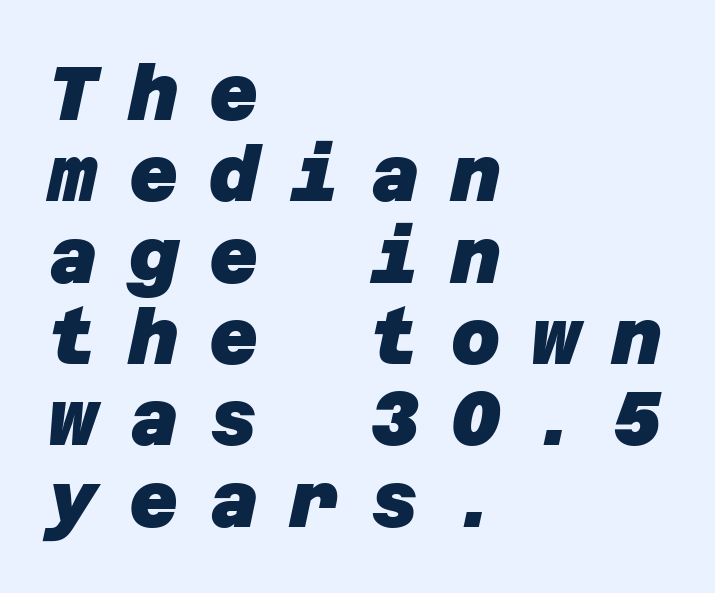
{"serif": "no", "bold": "yes", "weight": "heavy", "width": "normal", "stroke_contrast": "low", "x_height": "large", "underline": "no", "align": "left", "line_spacing": "tight", "line_spacing_ratio": 1.07, "letter_spacing": "wide", "letter_spacing_em": 0.41, "glyph_px": 76}
